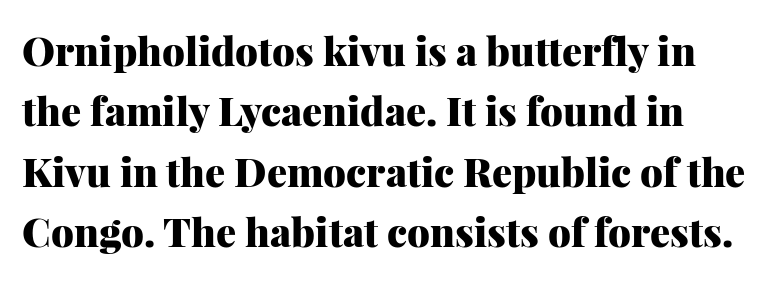
Q: Is the text bold? A: Yes.
Q: Is the text italic (slanted)? A: No, it is upright.
Q: Is the typeface a serif or a sans-serif typeface? A: Serif.
Q: Is the text underlined? A: No.
Q: Is the spacing between letters normal or unusually wide? A: Normal.
Q: Is the spacing between lines tight, normal or loose? A: Normal.
Q: Width (condensed, normal, or wide)? A: Normal.
Q: Stroke contrast? A: Medium.
Q: x-height? A: Medium.
Q: Monospaced? A: No.
